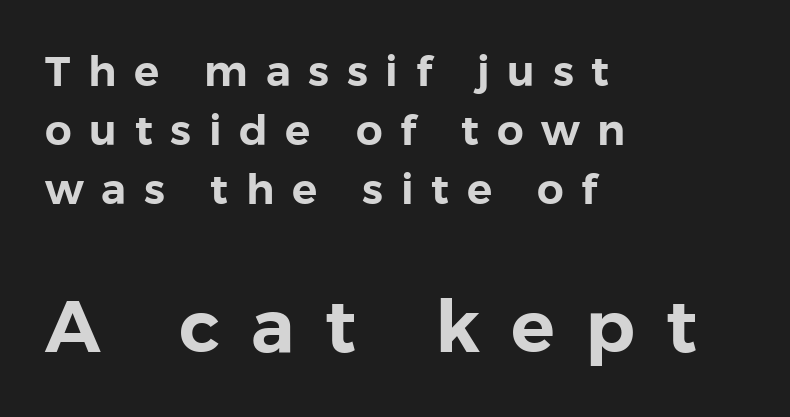
Unlike a traditional serif, this face leaves its strokes unadorned. Here the designer chose a conventional face with non-uniform glyph widths. Casual observation: everything's shoved over to the left. The specimen reads as upright at a glance.
